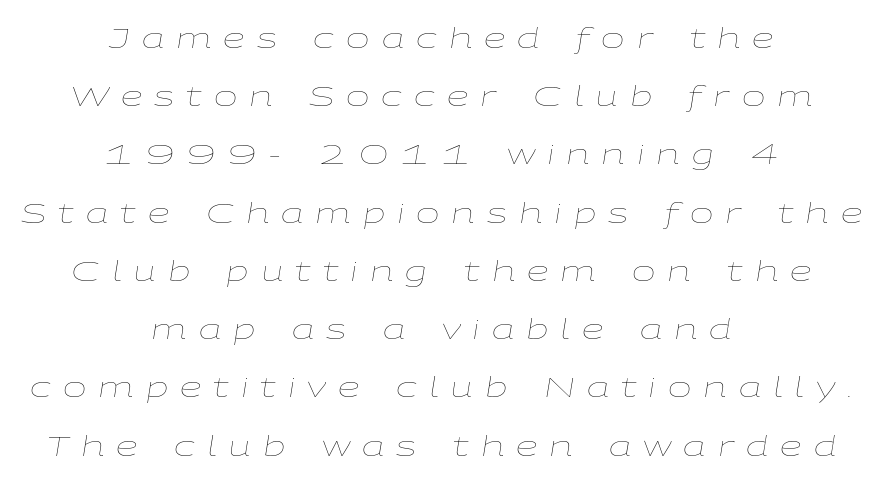
{"italic": "yes", "lean": "right", "slant_degrees": 9, "bold": "no", "weight": "thin", "width": "wide", "stroke_contrast": "low", "x_height": "medium", "monospaced": "no", "underline": "no", "align": "center", "line_spacing": "loose", "line_spacing_ratio": 2.08, "letter_spacing": "wide", "letter_spacing_em": 0.43, "glyph_px": 28}
